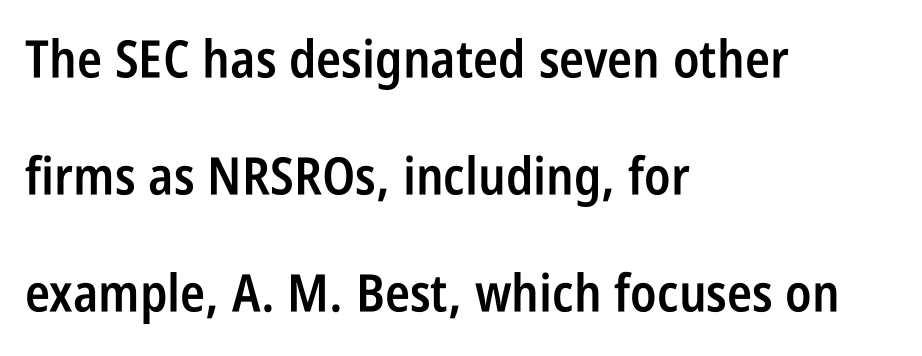
The image shows 52 px semibold, condensed sans-serif type, upright; set left-aligned, loose line spacing (2.25x), normal letter spacing, not underlined; low stroke contrast and a large x-height.
